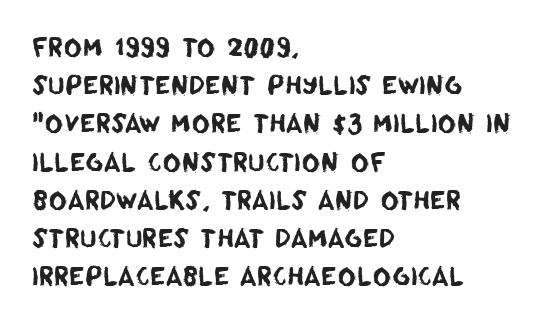
Q: Is the text underlined? A: No.
Q: How is the paragraph aligned? A: Left-aligned.
Q: Is the spacing between letters normal or unusually wide? A: Normal.
Q: Is the spacing between lines tight, normal or loose? A: Normal.
